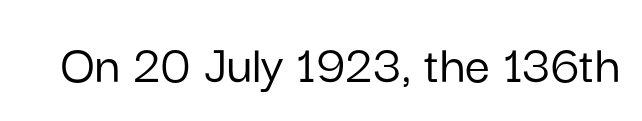
The image shows 56 px sans-serif type, upright; set normal letter spacing, not underlined; low stroke contrast and a medium x-height.
